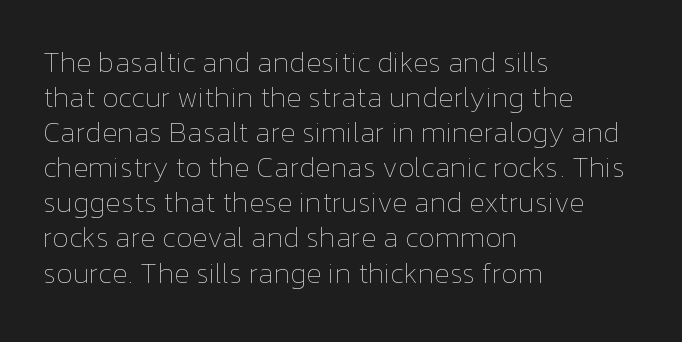
{"italic": "no", "bold": "no", "weight": "thin", "width": "normal", "stroke_contrast": "low", "x_height": "medium", "monospaced": "no", "underline": "no", "align": "left", "line_spacing_ratio": 1.21, "letter_spacing": "normal", "letter_spacing_em": 0.0, "glyph_px": 29}
